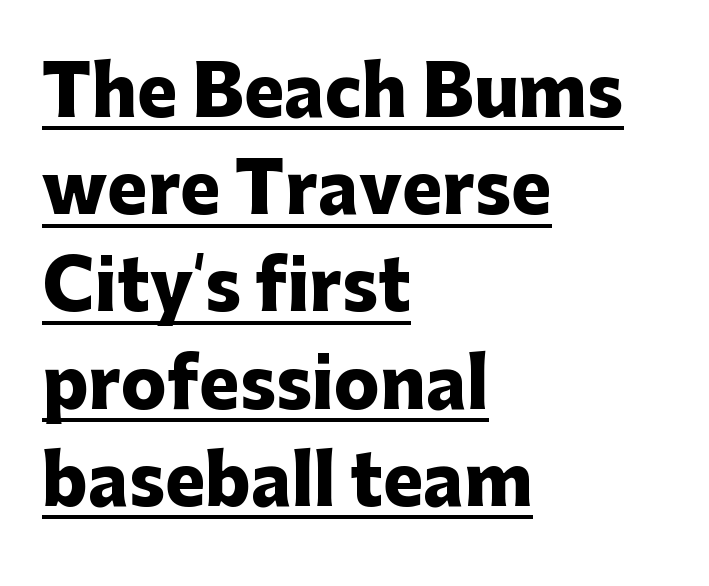
Thick stems and heavy bowls — unmistakably bold. The string is rendered with underlining switched on. Notice how descenders clear the ascenders below comfortably — that's standard leading. A sans-serif font was chosen for this passage.
